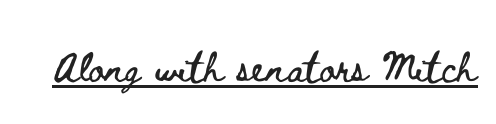
The letters advance in unequal steps, a hallmark of proportional type. The passage shown has conventional tracking throughout. Honestly, the underline is the first thing you notice here.
